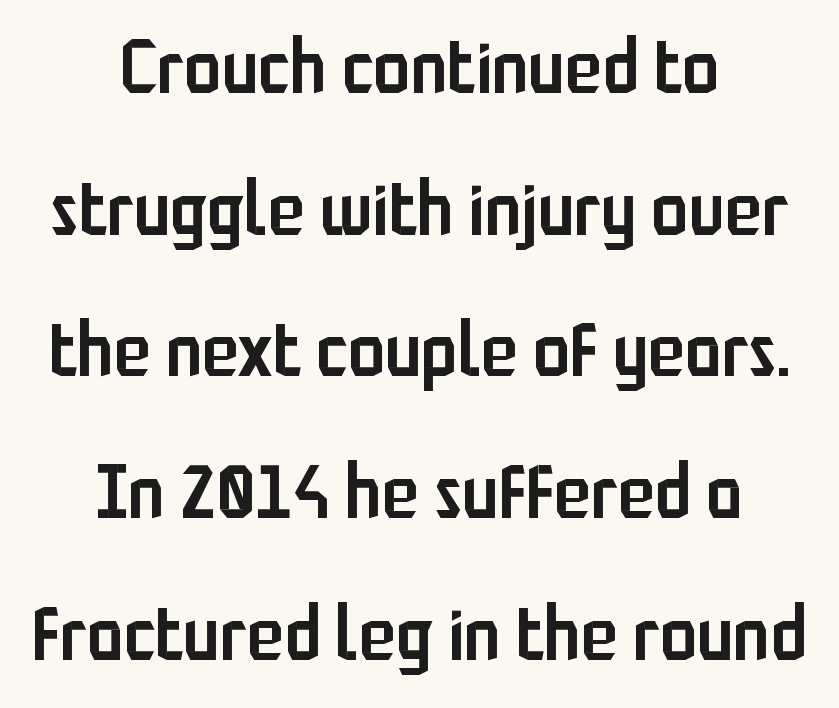
Q: Is the text bold? A: Semi-bold.
Q: Is the text italic (slanted)? A: No, it is upright.
Q: Is the typeface a serif or a sans-serif typeface? A: Sans-serif.
Q: Is the text underlined? A: No.
Q: How is the paragraph aligned? A: Centered.
Q: Is the spacing between letters normal or unusually wide? A: Normal.
Q: Width (condensed, normal, or wide)? A: Condensed.
Q: Stroke contrast? A: Low.
Q: x-height? A: Medium.
Q: Monospaced? A: No.
